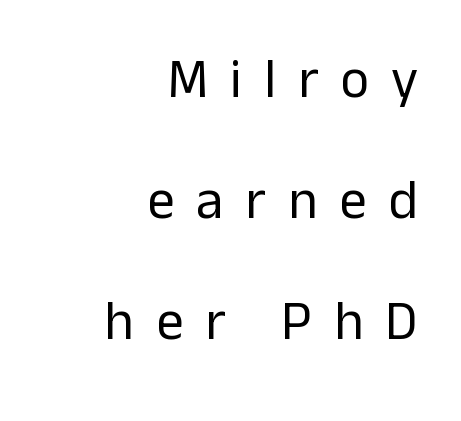
What's the leading like? Stretched, with rows far apart. This is roman type, the default non-slanted kind. This rendering uses right alignment, leaving the left contour irregular. Someone cranked the tracking dial way up on this one. No heavy texture on the line: the type isn't bold.
